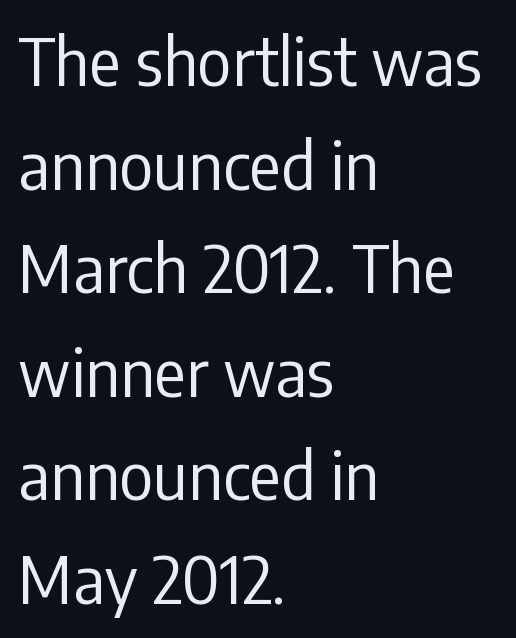
Q: Is the text bold? A: No.
Q: Is the text italic (slanted)? A: No, it is upright.
Q: Is the typeface a serif or a sans-serif typeface? A: Sans-serif.
Q: Is the text underlined? A: No.
Q: How is the paragraph aligned? A: Left-aligned.
Q: Is the spacing between letters normal or unusually wide? A: Normal.
Q: Is the spacing between lines tight, normal or loose? A: Normal.
Q: Width (condensed, normal, or wide)? A: Condensed.
Q: Stroke contrast? A: Low.
Q: x-height? A: Medium.
Q: Monospaced? A: No.
